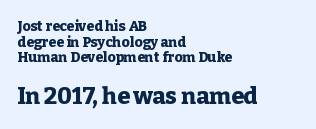
Is the type bold? Yes — the strokes are clearly thick and heavy. Letter spacing: default. Is the lower block the larger one? Yes — the lower block carries the bigger type. This sample is left-justified, so line endings fall wherever the words run out.
